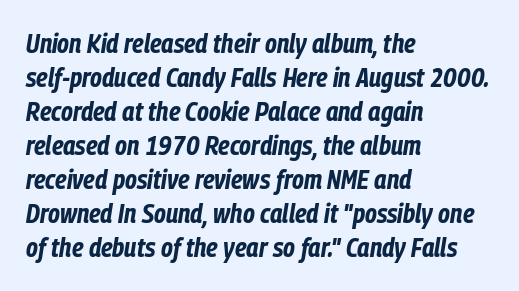
{"italic": "yes", "lean": "right", "slant_degrees": 9, "bold": "yes", "underline": "no", "align": "left", "line_spacing": "normal", "line_spacing_ratio": 1.26, "letter_spacing": "normal", "letter_spacing_em": 0.0, "glyph_px": 27}
